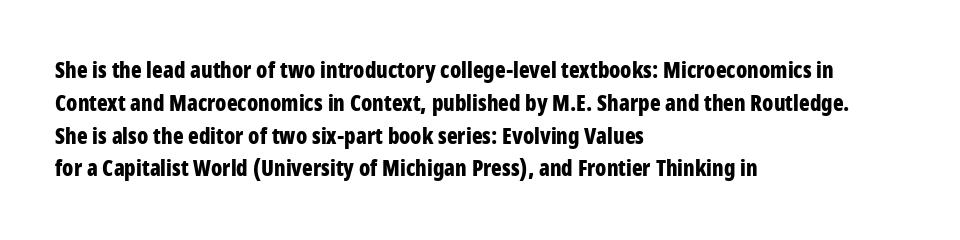
{"italic": "no", "bold": "yes", "underline": "no", "align": "left", "line_spacing": "normal", "line_spacing_ratio": 1.49, "letter_spacing": "normal", "letter_spacing_em": 0.0, "glyph_px": 22}
